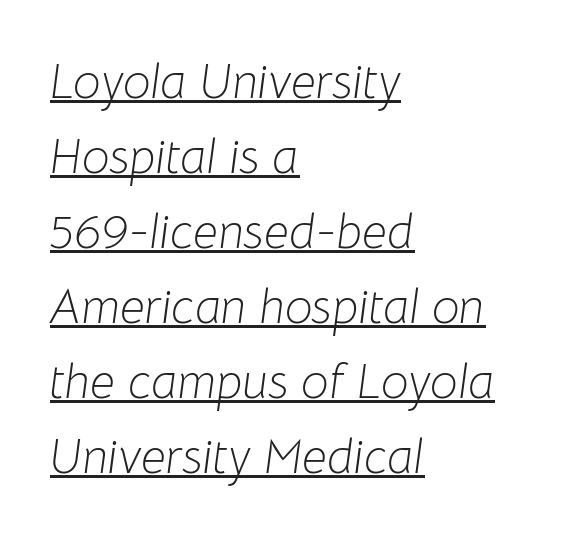
One glance says typical: line gaps are just what's usual. Character widths vary here, with narrow letters taking less room than wide ones. The letters are slanted; this is an italic face. Is there an underline? Yes — a line sits under the letters. Short note: letters normally spaced. Caption: multi-line text, flush left, ragged right.
